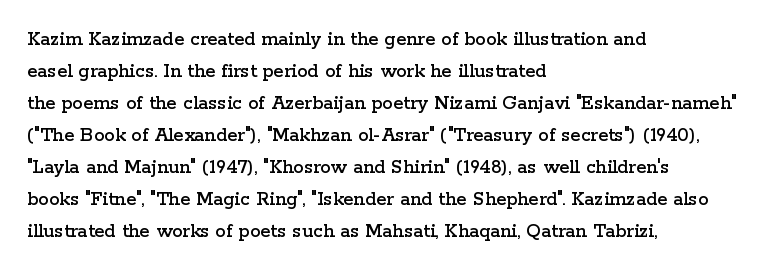
{"italic": "no", "underline": "no", "align": "left", "line_spacing": "normal", "line_spacing_ratio": 1.52, "letter_spacing": "normal", "letter_spacing_em": 0.0, "glyph_px": 21}
